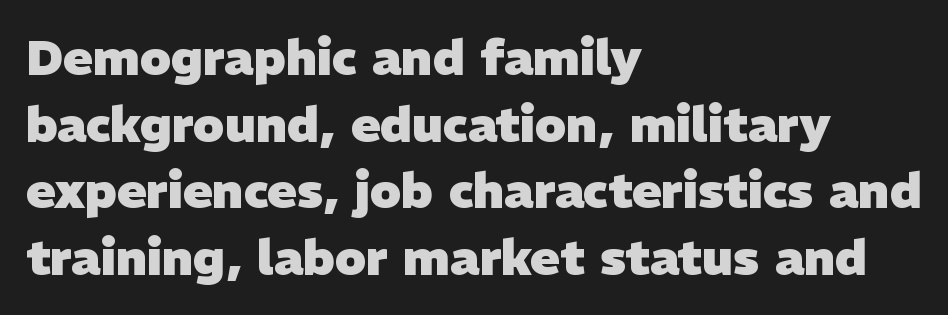
{"serif": "no", "bold": "yes", "weight": "heavy", "width": "normal", "stroke_contrast": "low", "x_height": "medium", "monospaced": "no", "underline": "no", "align": "left", "line_spacing": "normal", "line_spacing_ratio": 1.36, "letter_spacing": "normal", "letter_spacing_em": 0.0, "glyph_px": 49}
